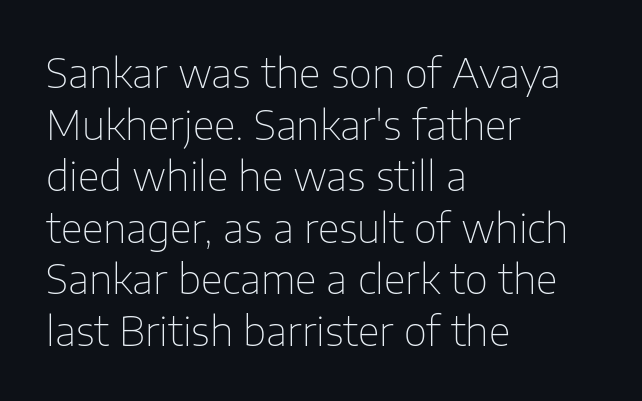
Q: Is the text bold? A: No.
Q: Is the text italic (slanted)? A: No, it is upright.
Q: Is the typeface a serif or a sans-serif typeface? A: Sans-serif.
Q: Is the text underlined? A: No.
Q: How is the paragraph aligned? A: Left-aligned.
Q: Is the spacing between letters normal or unusually wide? A: Normal.
Q: Is the spacing between lines tight, normal or loose? A: Normal.
Q: Width (condensed, normal, or wide)? A: Normal.
Q: Stroke contrast? A: Low.
Q: x-height? A: Medium.
Q: Monospaced? A: No.
